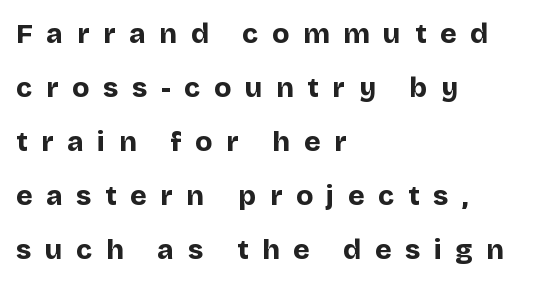
Q: Is the text bold? A: Yes.
Q: Is the text italic (slanted)? A: No, it is upright.
Q: Is the typeface a serif or a sans-serif typeface? A: Sans-serif.
Q: Is the text underlined? A: No.
Q: How is the paragraph aligned? A: Left-aligned.
Q: Is the spacing between letters normal or unusually wide? A: Unusually wide.
Q: Is the spacing between lines tight, normal or loose? A: Loose.
Q: Width (condensed, normal, or wide)? A: Normal.
Q: Stroke contrast? A: Low.
Q: x-height? A: Large.
Q: Monospaced? A: No.
